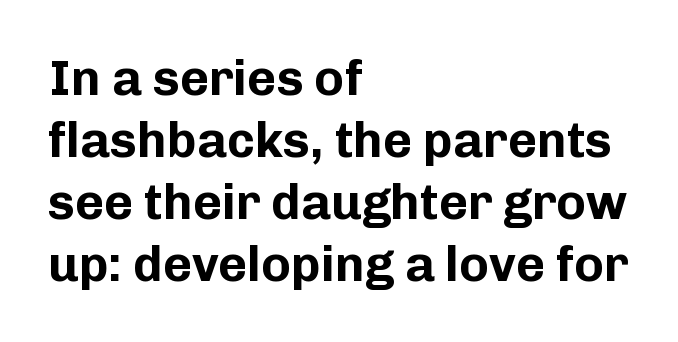
Q: Is the text bold? A: Yes.
Q: Is the text italic (slanted)? A: No, it is upright.
Q: Is the typeface a serif or a sans-serif typeface? A: Sans-serif.
Q: Is the text underlined? A: No.
Q: How is the paragraph aligned? A: Left-aligned.
Q: Is the spacing between letters normal or unusually wide? A: Normal.
Q: Width (condensed, normal, or wide)? A: Normal.
Q: Stroke contrast? A: Low.
Q: x-height? A: Medium.
Q: Monospaced? A: No.
